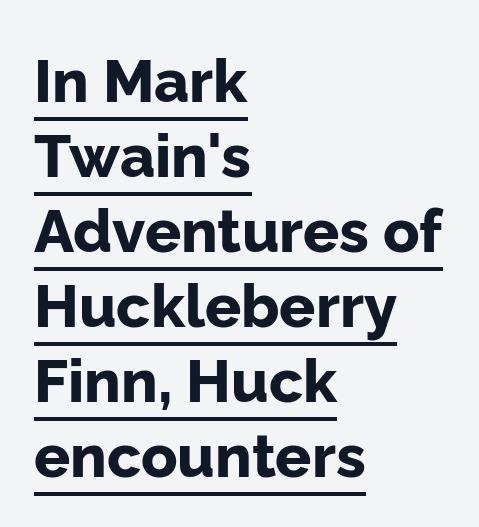
The image shows 60 px bold sans-serif type, upright; set left-aligned, normal line spacing (1.25x), normal letter spacing, underlined; low stroke contrast and a medium x-height.
